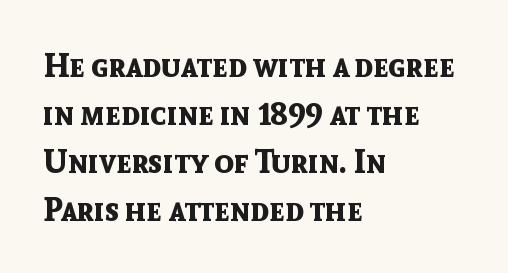
{"serif": "no", "italic": "no", "bold": "yes", "weight": "bold", "width": "normal", "x_height": "medium", "monospaced": "no", "underline": "no", "align": "left", "line_spacing": "normal", "line_spacing_ratio": 1.5, "letter_spacing": "normal", "letter_spacing_em": 0.0, "glyph_px": 32}
